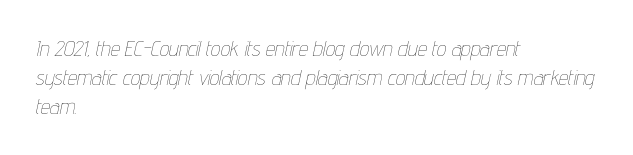
The image shows 21 px text type, italic (leaning right); set left-aligned, normal line spacing (1.39x), normal letter spacing, not underlined.
